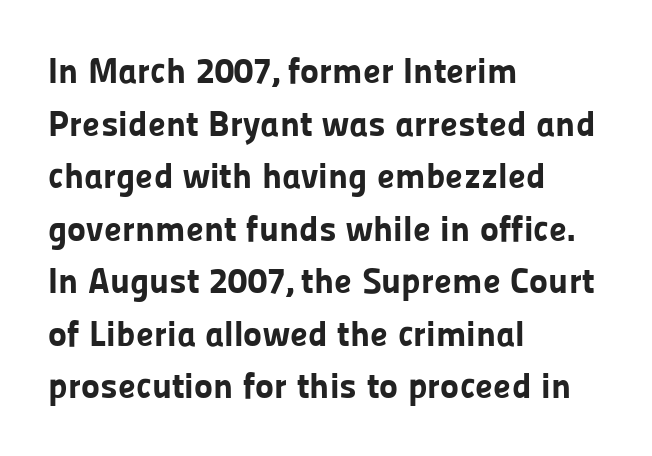
Evenly set lines give the paragraph a standard silhouette. Note: no serifs on the glyphs. The axis of the letterforms is exactly vertical. The typesetter chose a ragged-right arrangement here. Descenders hang freely into open space. A full-strength bold gives these letters their thick strokes.
